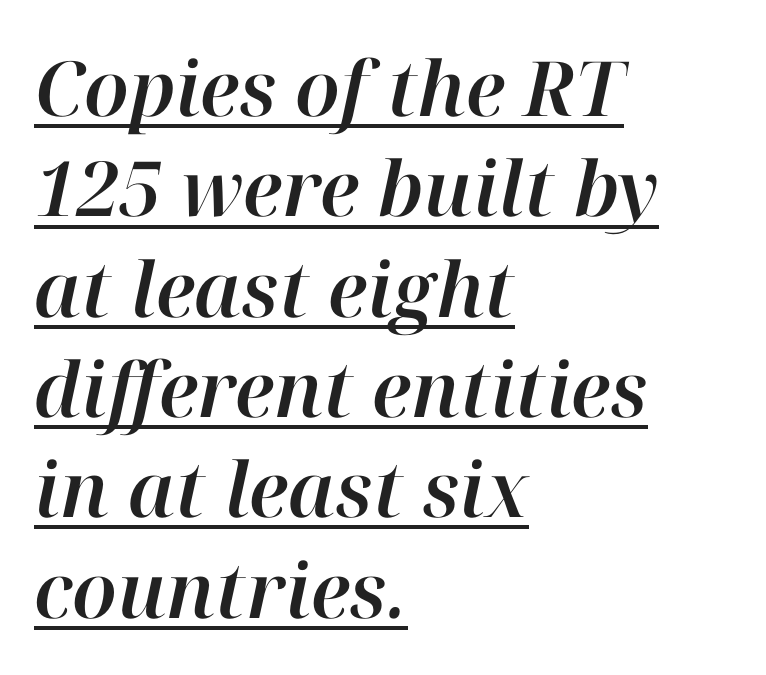
The image shows 76 px text type, italic (leaning right); set left-aligned, normal line spacing (1.32x), normal letter spacing, underlined; high stroke contrast and a medium x-height.
